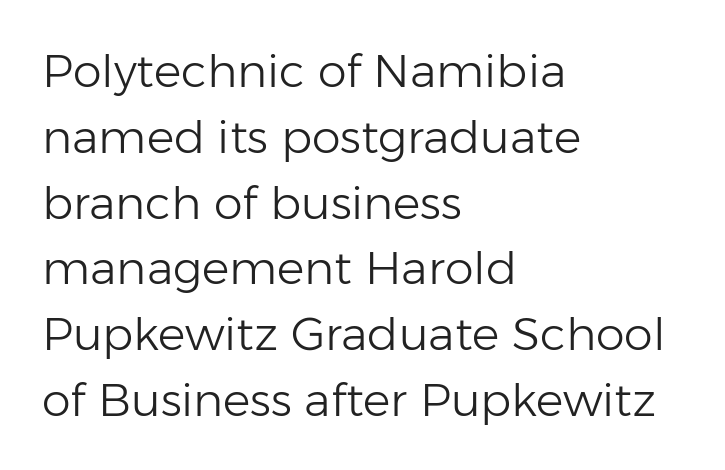
{"serif": "no", "italic": "no", "bold": "no", "weight": "light", "width": "normal", "stroke_contrast": "low", "x_height": "medium", "monospaced": "no", "underline": "no", "align": "left", "line_spacing": "normal", "line_spacing_ratio": 1.43, "letter_spacing": "normal", "letter_spacing_em": 0.0, "glyph_px": 46}
